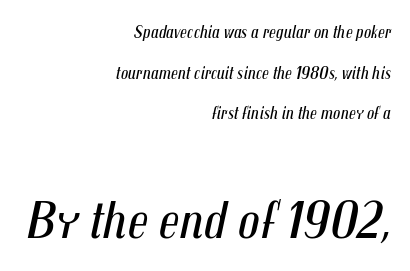
The image shows 54 px regular-weight, condensed type, italic (leaning right); set right-aligned, loose line spacing (2.26x), normal letter spacing, not underlined; the second (bottom) block is 3.0x larger; medium stroke contrast and a medium x-height.
